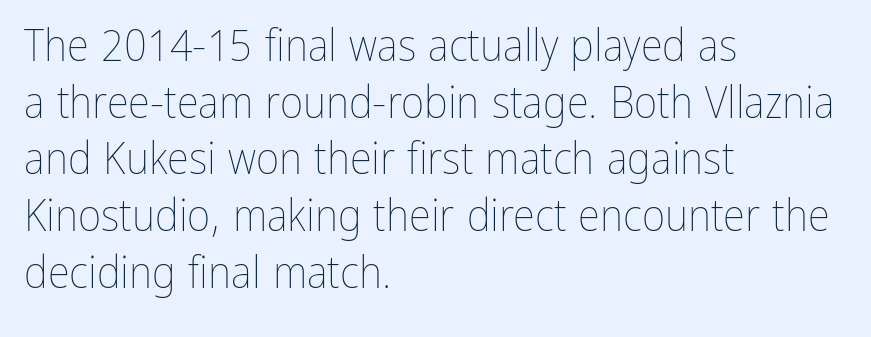
{"italic": "no", "bold": "no", "weight": "thin", "width": "condensed", "stroke_contrast": "low", "x_height": "medium", "monospaced": "no", "underline": "no", "align": "left", "line_spacing": "normal", "line_spacing_ratio": 1.26, "letter_spacing": "normal", "letter_spacing_em": 0.0, "glyph_px": 45}
